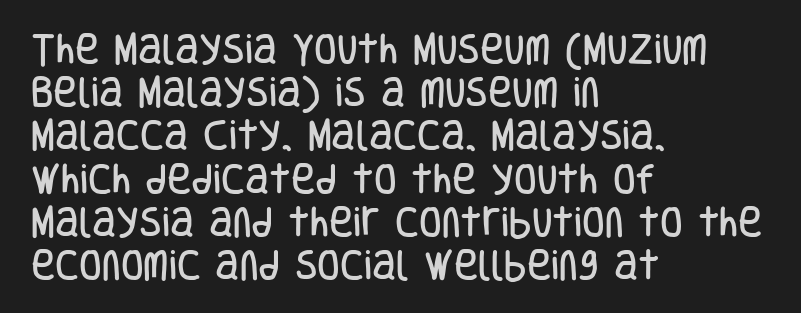
Quick note: interline space is typical. Look at the bottom of the vertical strokes: they stop flat, with no serifs. Here the designer chose a conventional face with non-uniform glyph widths. Designer's note — italics off, roman on. Honestly, the letter spacing is just normal — you wouldn't notice it.
